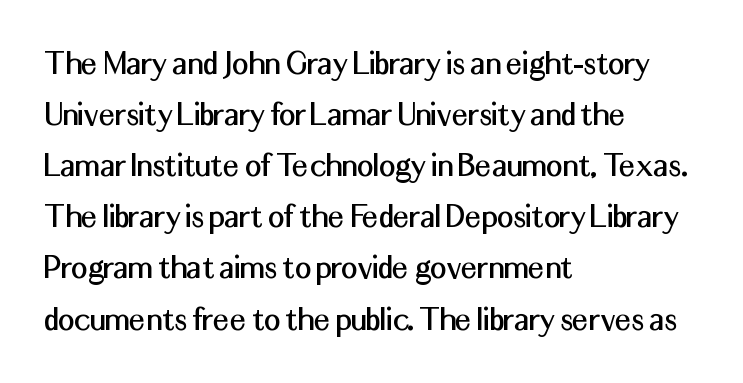
The image shows 36 px sans-serif type, upright; set left-aligned, normal line spacing (1.42x), normal letter spacing, not underlined; medium stroke contrast and a medium x-height.
